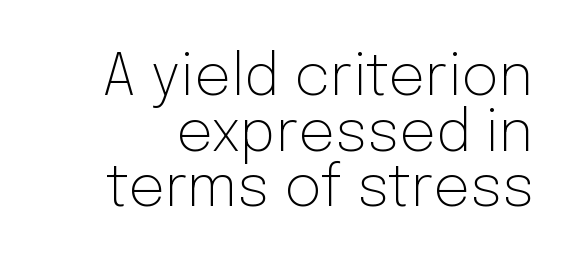
The foot of each line stays bare and open. Italic? Not at all — the glyphs are vertical. Is this a sans? Yes — the strokes have no serifs. Default kerning and tracking; the words read as compact shapes.
